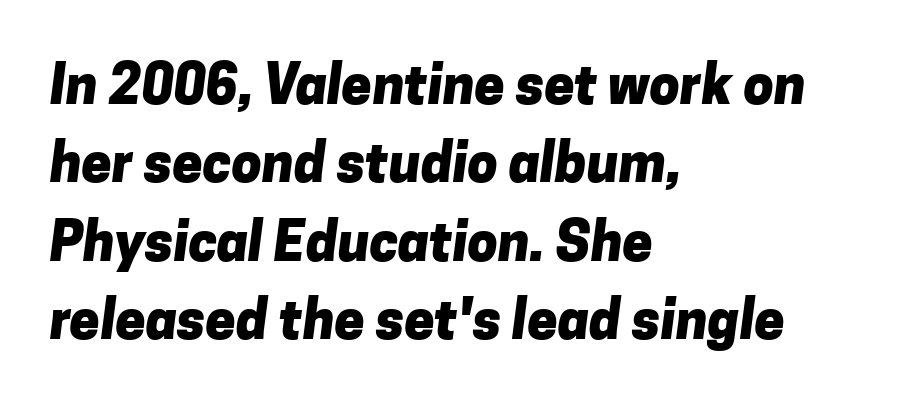
This sample uses plain, unmodified letter spacing. Regarding serifs, this sample does without them. As a designer I'd log this as weight 700, bold. Note the varied advance widths — an 'i' is clearly narrower than an 'm'. Lines of text with bare space underneath. Does the leading feel generous? No, just average.
